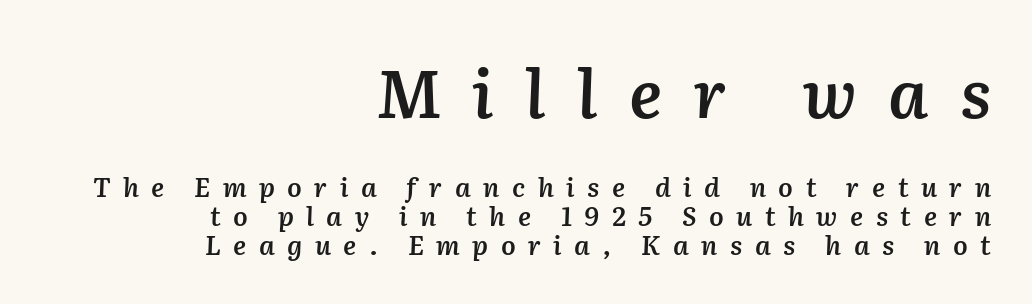
Q: Is the text bold? A: Semi-bold.
Q: Is the text italic (slanted)? A: Yes, it leans right by about 2 degrees.
Q: Is the text underlined? A: No.
Q: How is the paragraph aligned? A: Right-aligned.
Q: Is the spacing between letters normal or unusually wide? A: Unusually wide.
Q: Is the spacing between lines tight, normal or loose? A: Tight.
Q: Which block of text is set in a larger size, the first (top) or the second (bottom)? A: The first (top) one.
Q: Width (condensed, normal, or wide)? A: Normal.
Q: Stroke contrast? A: Medium.
Q: x-height? A: Medium.
Q: Monospaced? A: No.
